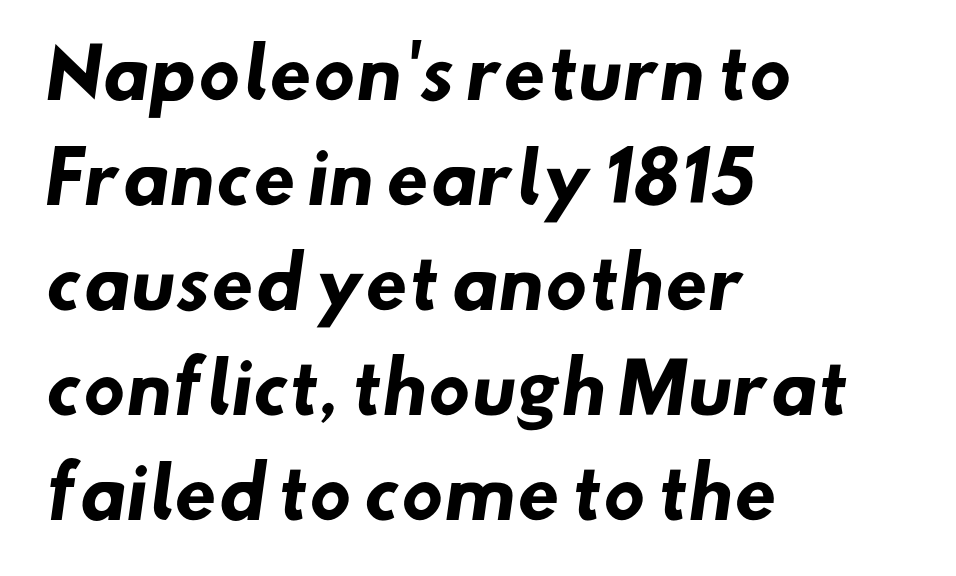
{"serif": "no", "bold": "yes", "weight": "heavy", "width": "normal", "stroke_contrast": "low", "x_height": "small", "monospaced": "no", "underline": "no", "align": "left", "line_spacing": "normal", "line_spacing_ratio": 1.52, "letter_spacing": "normal", "letter_spacing_em": 0.0, "glyph_px": 69}
